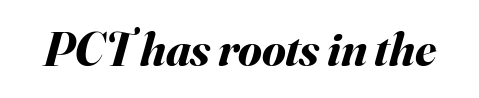
{"italic": "yes", "lean": "right", "slant_degrees": 16, "bold": "yes", "weight": "bold", "width": "normal", "stroke_contrast": "medium", "x_height": "small", "monospaced": "no", "underline": "no", "letter_spacing": "normal", "letter_spacing_em": 0.0, "glyph_px": 48}
